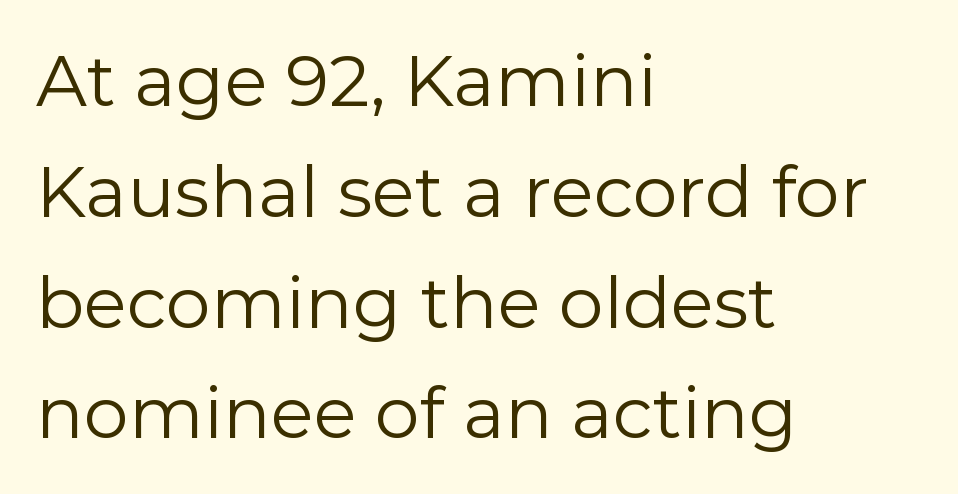
Is there any slant? The stems are plumb. Type style note: lacks serifs. The gap between lines stays unmarked. The strokes are not fattened; the text isn't bold. Nothing unusual about the tracking: characters are spaced as the font intends.
